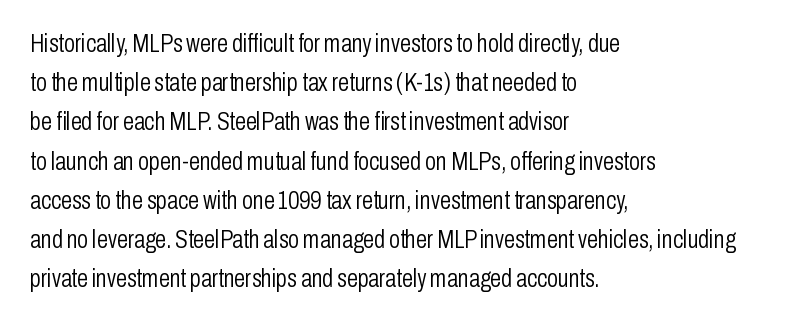
Is this a heavy cut? Hardly; it is regular or lighter. In CSS terms this would be text-align: left. Words appear dense and cohesive because spacing is normal. The gap between lines stays unmarked. Reading down the column, the eye jumps a familiar distance to each next line. This is roman type, the default non-slanted kind.
